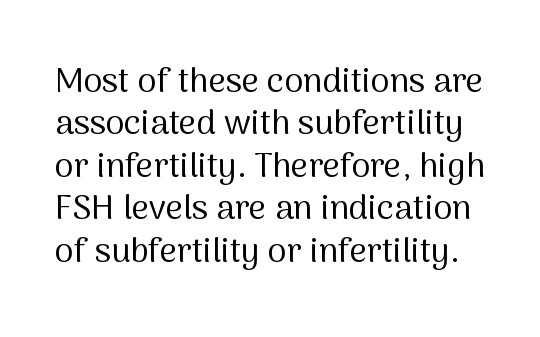
The image shows 34 px regular-weight sans-serif type, upright; set normal line spacing (1.25x), normal letter spacing, not underlined; medium stroke contrast and a medium x-height.
